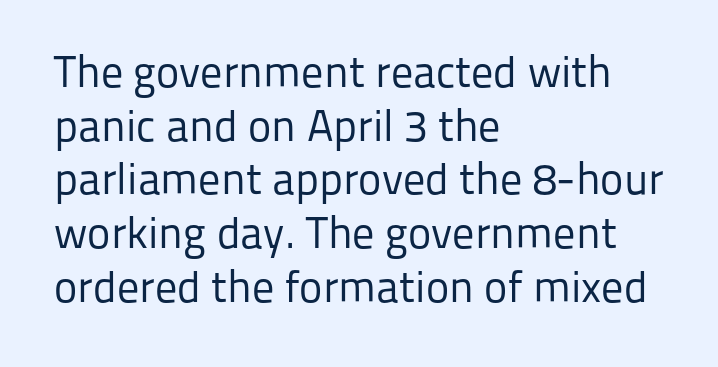
Q: Is the text bold? A: No.
Q: Is the text italic (slanted)? A: No, it is upright.
Q: Is the typeface a serif or a sans-serif typeface? A: Sans-serif.
Q: Is the text underlined? A: No.
Q: How is the paragraph aligned? A: Left-aligned.
Q: Is the spacing between letters normal or unusually wide? A: Normal.
Q: Width (condensed, normal, or wide)? A: Normal.
Q: Stroke contrast? A: Low.
Q: x-height? A: Medium.
Q: Monospaced? A: No.
